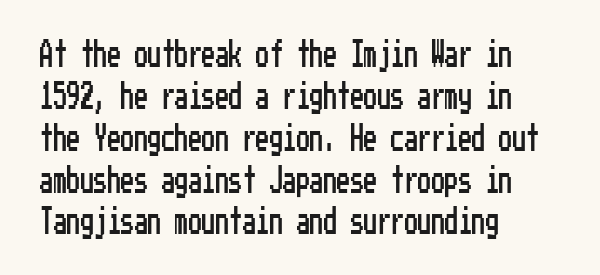
Decoration check: the copy has no underline. You can tell it's not italic because the verticals are truly vertical. Is the letter spacing exaggerated? No — it looks like the ordinary default. A classic flush-left, rag-right setting is used for this passage. Baseline-to-baseline distance is the conventional proportion of letter height.
